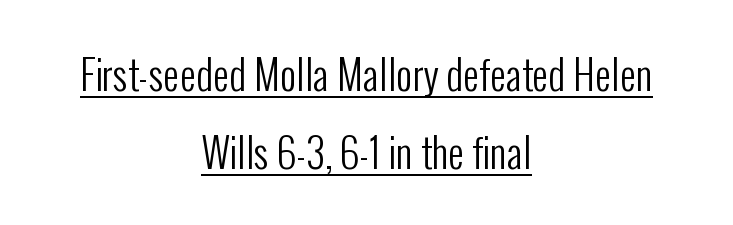
Q: Is the text bold? A: No.
Q: Is the text italic (slanted)? A: No, it is upright.
Q: Is the typeface a serif or a sans-serif typeface? A: Sans-serif.
Q: Is the text underlined? A: Yes.
Q: How is the paragraph aligned? A: Centered.
Q: Is the spacing between letters normal or unusually wide? A: Normal.
Q: Is the spacing between lines tight, normal or loose? A: Loose.
Q: Width (condensed, normal, or wide)? A: Condensed.
Q: Stroke contrast? A: Low.
Q: x-height? A: Medium.
Q: Monospaced? A: No.
